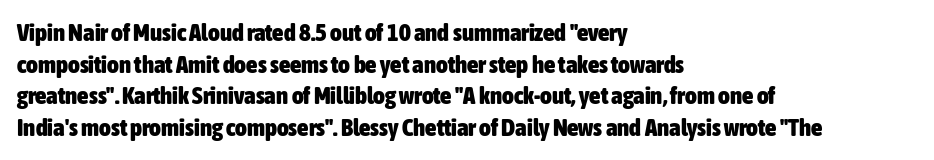
Q: Is the text bold? A: Yes.
Q: Is the text italic (slanted)? A: No, it is upright.
Q: Is the text underlined? A: No.
Q: How is the paragraph aligned? A: Left-aligned.
Q: Is the spacing between letters normal or unusually wide? A: Normal.
Q: Is the spacing between lines tight, normal or loose? A: Normal.
